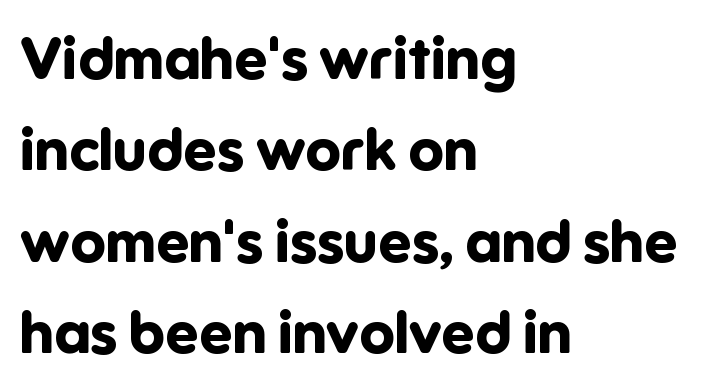
{"serif": "no", "italic": "no", "bold": "yes", "weight": "bold", "width": "normal", "stroke_contrast": "low", "x_height": "medium", "monospaced": "no", "underline": "no", "align": "left", "line_spacing": "normal", "line_spacing_ratio": 1.55, "letter_spacing": "normal", "letter_spacing_em": 0.0, "glyph_px": 59}
